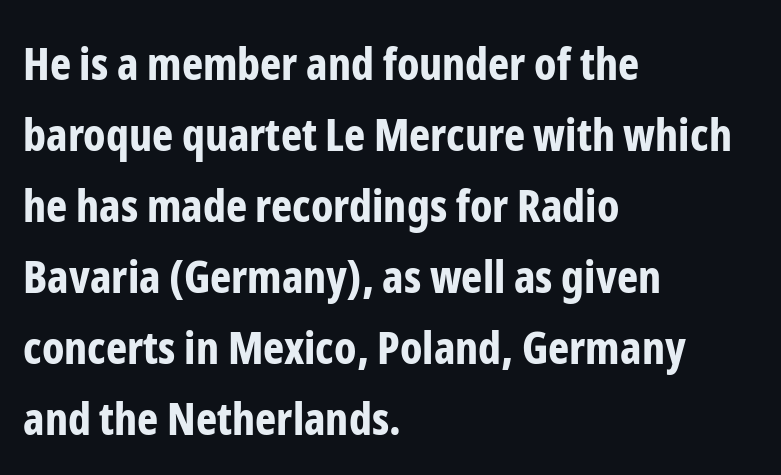
{"serif": "no", "italic": "no", "bold": "yes", "weight": "bold", "width": "condensed", "stroke_contrast": "low", "x_height": "medium", "monospaced": "no", "underline": "no", "align": "left", "line_spacing": "normal", "line_spacing_ratio": 1.58, "letter_spacing": "normal", "letter_spacing_em": 0.0, "glyph_px": 45}
